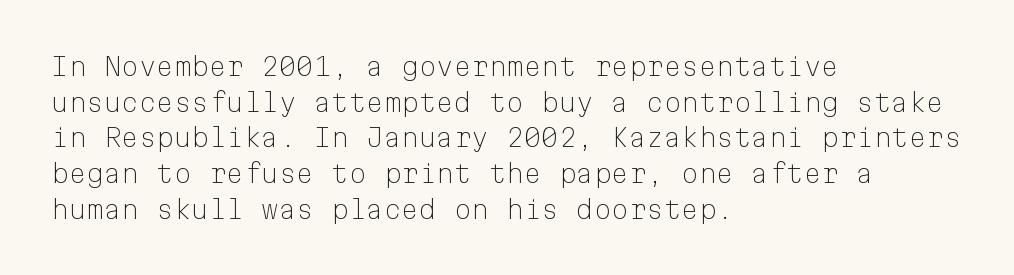
No word sits above an underline. These lines stack with their left ends in a neat column. The line-height multiplier appears to be the usual default. Ordinary non-slanted type is in use. Students, note that the glyphs here touch the page at normal intervals.
